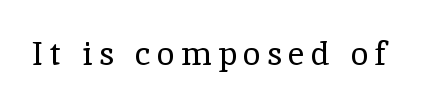
{"serif": "yes", "italic": "no", "bold": "no", "weight": "regular", "width": "normal", "x_height": "medium", "monospaced": "no", "underline": "no", "glyph_px": 33}
